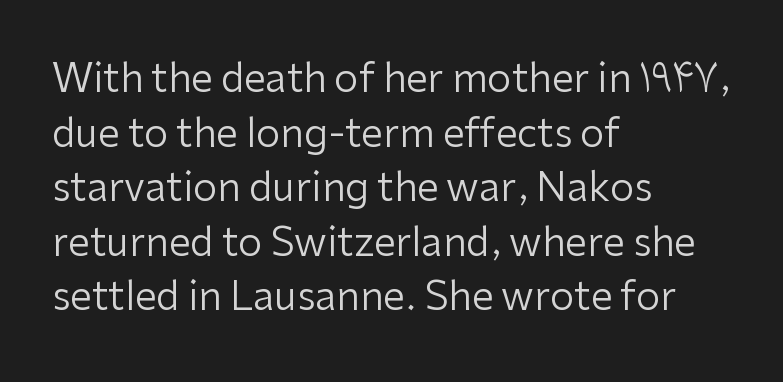
Character widths vary here, with narrow letters taking less room than wide ones. Counters stay open thanks to moderate or lighter strokes. Characters remain perfectly vertical along every line. The lines are quadded left.
